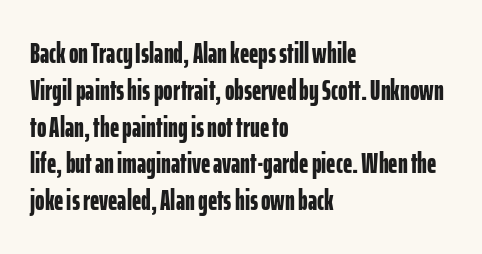
The image shows 29 px bold, condensed sans-serif type, upright; set left-aligned, normal line spacing (1.27x), normal letter spacing, not underlined; low stroke contrast and a medium x-height.
